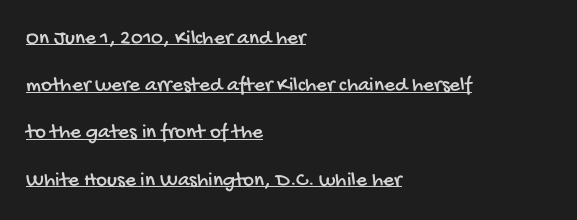
Q: Is the text underlined? A: Yes.
Q: How is the paragraph aligned? A: Left-aligned.
Q: Is the spacing between letters normal or unusually wide? A: Normal.
Q: Is the spacing between lines tight, normal or loose? A: Loose.
